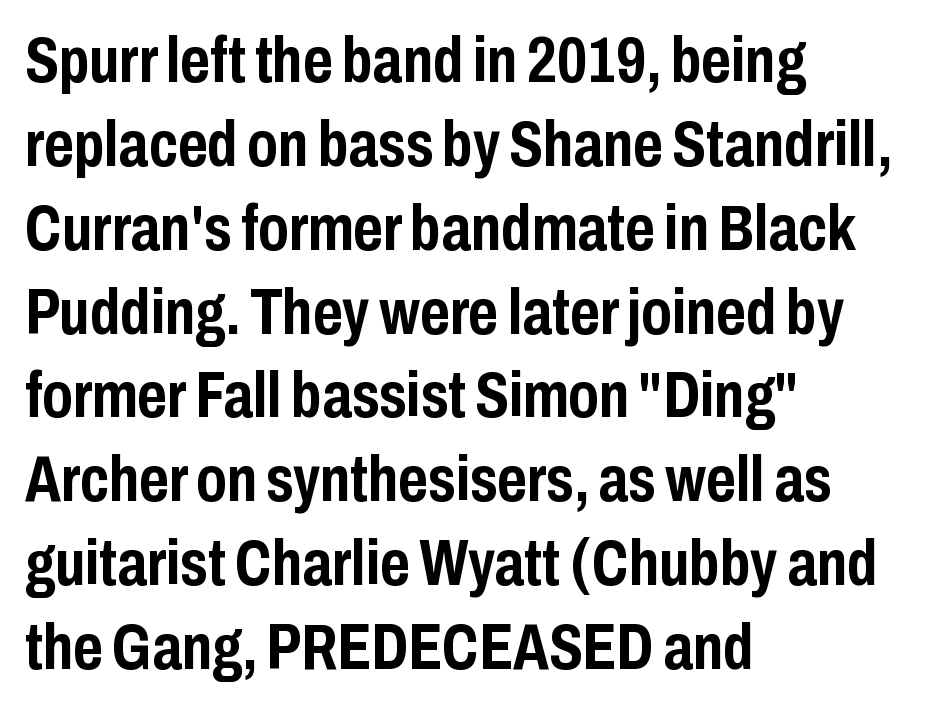
The paragraph shown leans on its left margin. Plenty of ink on the page — the face is bold. If you measured baseline to baseline, you'd find a middling distance. The letters carry no serifs — their stems end cleanly without finishing strokes.
